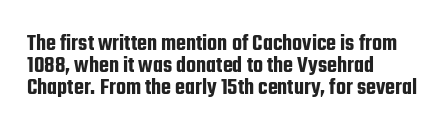
The image shows 23 px text type, upright; set left-aligned, tight line spacing (0.96x), normal letter spacing, not underlined.
